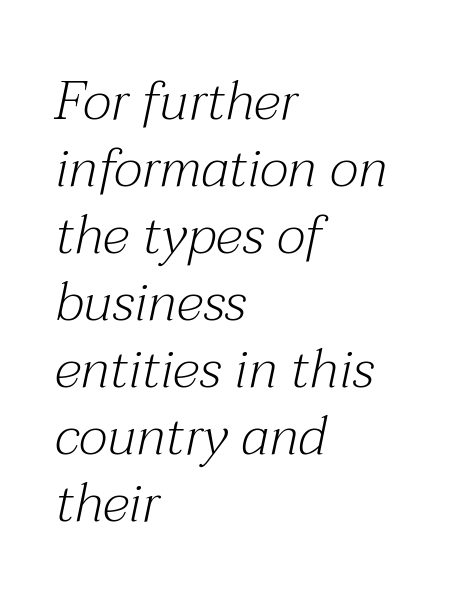
Q: Is the text bold? A: No.
Q: Is the text italic (slanted)? A: Yes, it leans right by about 12 degrees.
Q: Is the typeface a serif or a sans-serif typeface? A: Serif.
Q: Is the text underlined? A: No.
Q: How is the paragraph aligned? A: Left-aligned.
Q: Is the spacing between letters normal or unusually wide? A: Normal.
Q: Width (condensed, normal, or wide)? A: Normal.
Q: Stroke contrast? A: Medium.
Q: x-height? A: Medium.
Q: Monospaced? A: No.
